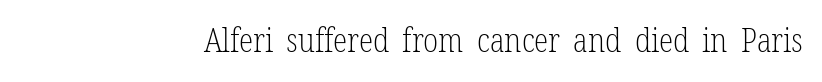
The image shows 33 px light, condensed serif type, upright; set normal letter spacing, not underlined; low stroke contrast and a medium x-height.
